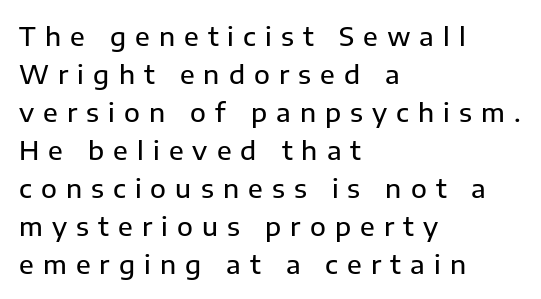
The lettering holds an erect, upright posture throughout. Vertically, the passage feels balanced, rows spaced as you'd expect. A bare baseline throughout the passage. Each word looks stretched out because of the extra space between its letters.
